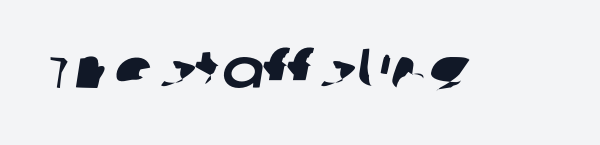
Proportional: the letters do not fall into vertical columns. Look at the bottom of the vertical strokes: they stop flat, with no serifs. The passage shown has conventional tracking throughout. Has an underline been added? It has not.
